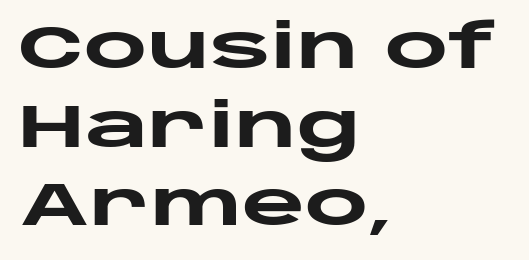
Q: Is the text bold? A: Yes.
Q: Is the text italic (slanted)? A: No, it is upright.
Q: Is the typeface a serif or a sans-serif typeface? A: Sans-serif.
Q: Is the text underlined? A: No.
Q: How is the paragraph aligned? A: Left-aligned.
Q: Is the spacing between letters normal or unusually wide? A: Normal.
Q: Is the spacing between lines tight, normal or loose? A: Normal.
Q: Width (condensed, normal, or wide)? A: Wide.
Q: Stroke contrast? A: Low.
Q: x-height? A: Large.
Q: Monospaced? A: No.
